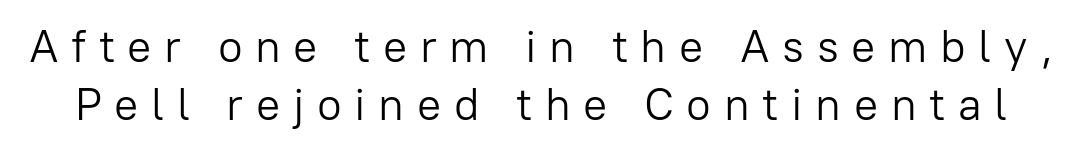
Q: Is the text bold? A: No.
Q: Is the text italic (slanted)? A: No, it is upright.
Q: Is the typeface a serif or a sans-serif typeface? A: Sans-serif.
Q: Is the text underlined? A: No.
Q: Is the spacing between letters normal or unusually wide? A: Unusually wide.
Q: Is the spacing between lines tight, normal or loose? A: Normal.
Q: Width (condensed, normal, or wide)? A: Normal.
Q: Stroke contrast? A: Low.
Q: x-height? A: Medium.
Q: Monospaced? A: No.
